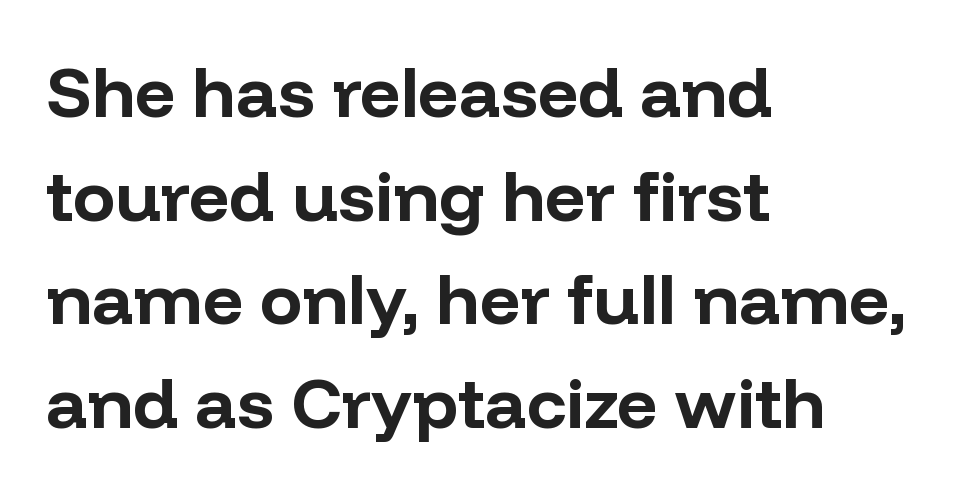
Q: Is the text bold? A: Yes.
Q: Is the text italic (slanted)? A: No, it is upright.
Q: Is the typeface a serif or a sans-serif typeface? A: Sans-serif.
Q: Is the text underlined? A: No.
Q: How is the paragraph aligned? A: Left-aligned.
Q: Is the spacing between letters normal or unusually wide? A: Normal.
Q: Is the spacing between lines tight, normal or loose? A: Normal.
Q: Width (condensed, normal, or wide)? A: Normal.
Q: Stroke contrast? A: Low.
Q: x-height? A: Medium.
Q: Monospaced? A: No.
